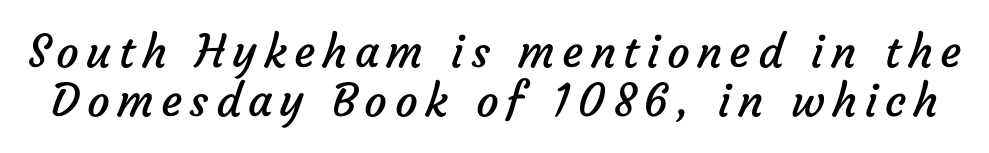
The image shows 45 px regular-weight sans-serif type; set tight line spacing (1.1x), not underlined; low stroke contrast and a medium x-height.
